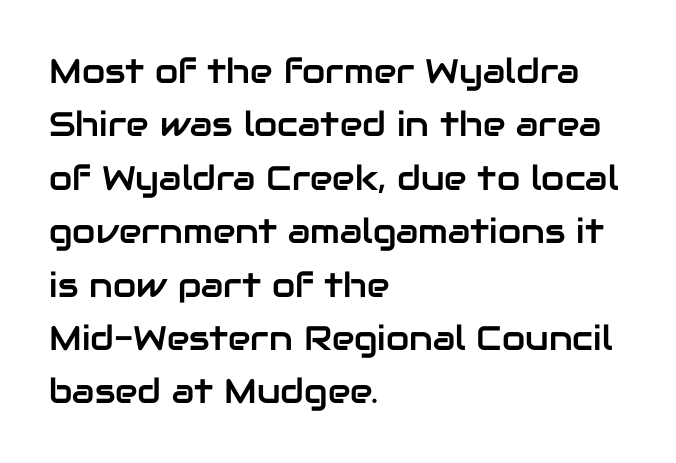
{"serif": "no", "italic": "no", "width": "normal", "stroke_contrast": "low", "x_height": "medium", "monospaced": "no", "underline": "no", "align": "left", "line_spacing": "normal", "line_spacing_ratio": 1.57, "letter_spacing": "normal", "letter_spacing_em": 0.0, "glyph_px": 34}
